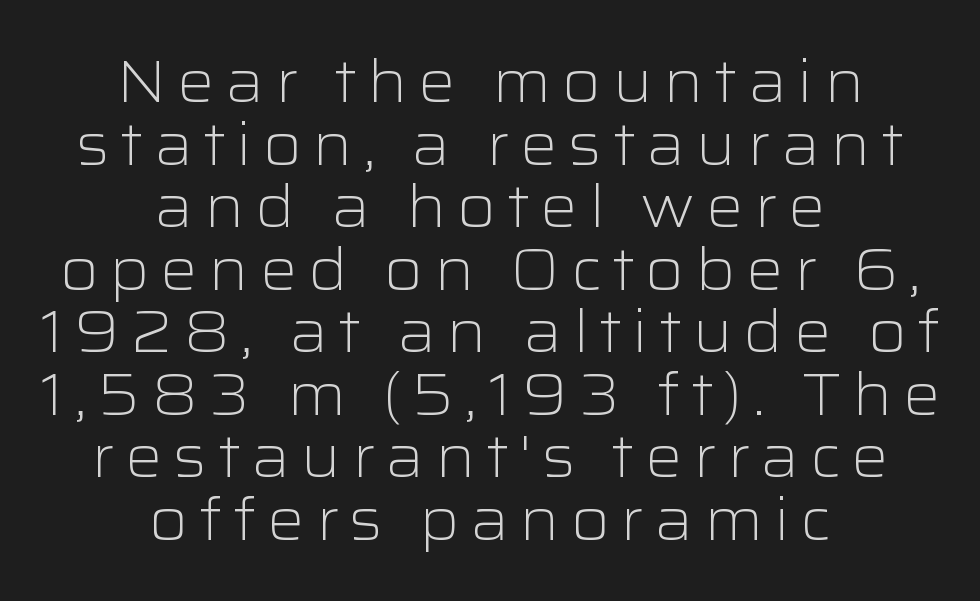
{"serif": "no", "italic": "no", "bold": "no", "weight": "light", "width": "wide", "stroke_contrast": "low", "x_height": "medium", "monospaced": "no", "underline": "no", "align": "center", "line_spacing": "tight", "line_spacing_ratio": 1.06, "glyph_px": 59}
